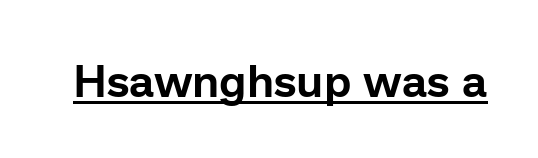
Q: Is the text italic (slanted)? A: No, it is upright.
Q: Is the typeface a serif or a sans-serif typeface? A: Sans-serif.
Q: Is the text underlined? A: Yes.
Q: Is the spacing between letters normal or unusually wide? A: Normal.
Q: Width (condensed, normal, or wide)? A: Normal.
Q: Stroke contrast? A: Low.
Q: x-height? A: Medium.
Q: Monospaced? A: No.
